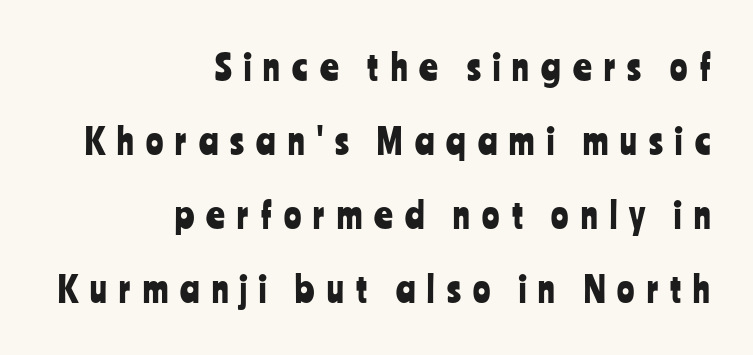
How would I describe the line gaps? Wide and relaxed. Leftover space on each line is placed entirely before the opening word. Substantial extra tracking has been applied to these lines. Words float on clear page, feet unadorned. Posture: straight, roman, zero tilt. Nothing sits at the stroke ends, so this counts as sans-serif.
